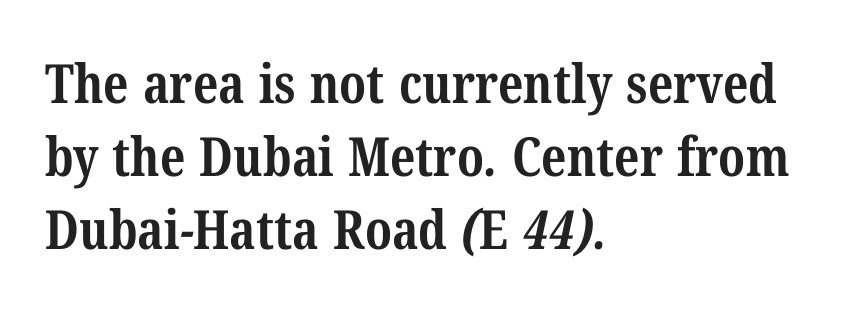
Q: Is the text bold? A: Yes.
Q: Is the typeface a serif or a sans-serif typeface? A: Serif.
Q: Is the text underlined? A: No.
Q: How is the paragraph aligned? A: Left-aligned.
Q: Is the spacing between letters normal or unusually wide? A: Normal.
Q: Is the spacing between lines tight, normal or loose? A: Normal.
Q: Width (condensed, normal, or wide)? A: Condensed.
Q: Stroke contrast? A: Medium.
Q: x-height? A: Medium.
Q: Monospaced? A: No.
